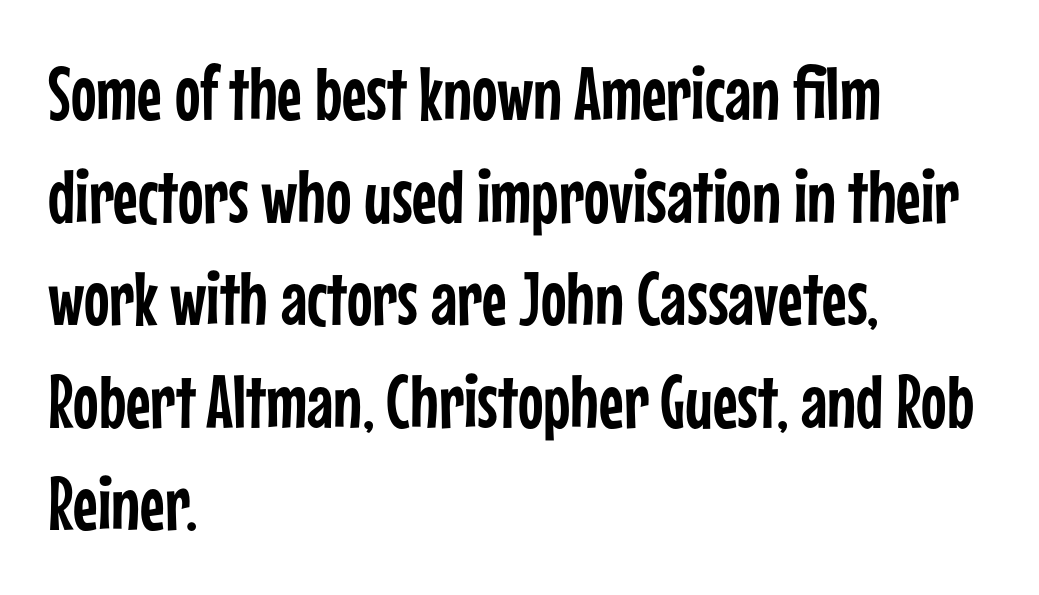
Leading: standard. A bare baseline throughout the passage. Leftover space on each line is placed entirely after the last word. This sample uses plain, unmodified letter spacing.
